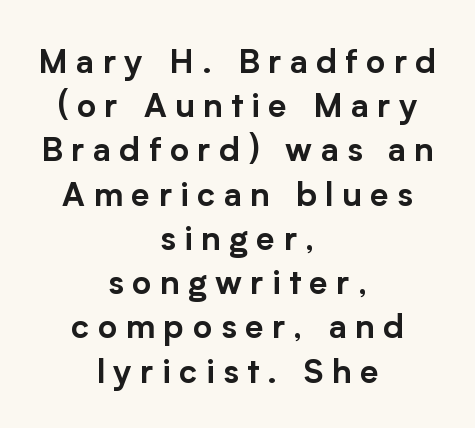
Notice how the passage keeps no hard edge, just a central spine. Spacing verdict: proportional, widths tailored to each character. Stroke terminals: plain, sans-serif. Any mark beneath the type? The region is blank. Is there much room between lines? A standard amount, neither cramped nor airy.
